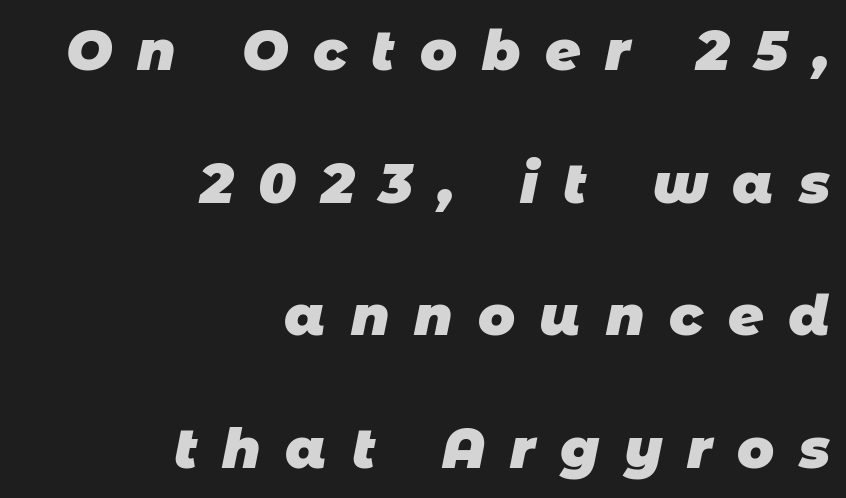
{"serif": "no", "bold": "yes", "weight": "heavy", "width": "normal", "stroke_contrast": "low", "x_height": "large", "monospaced": "no", "underline": "no", "align": "right", "line_spacing": "loose", "line_spacing_ratio": 2.41, "letter_spacing": "wide", "letter_spacing_em": 0.45, "glyph_px": 55}
